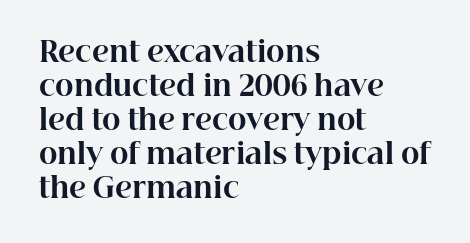
{"serif": "yes", "italic": "no", "bold": "yes", "weight": "bold", "width": "normal", "stroke_contrast": "high", "x_height": "medium", "monospaced": "no", "underline": "no", "align": "left", "line_spacing_ratio": 1.21, "letter_spacing": "normal", "letter_spacing_em": 0.0, "glyph_px": 28}
